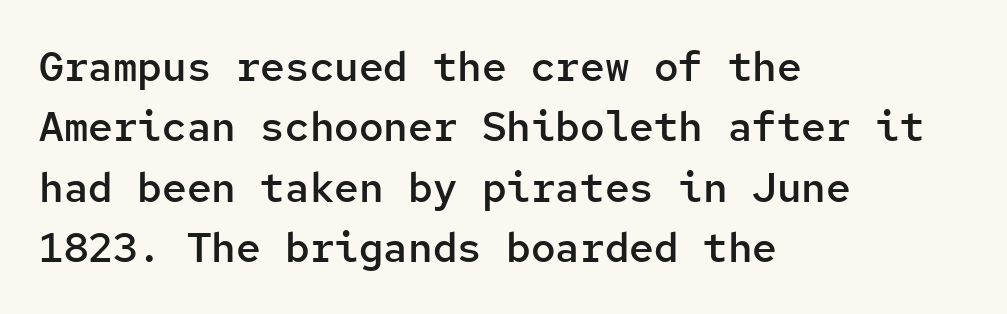
The image shows 41 px semibold sans-serif type, upright, monospaced; set left-aligned, normal line spacing (1.47x), normal letter spacing, not underlined; low stroke contrast and a medium x-height.
